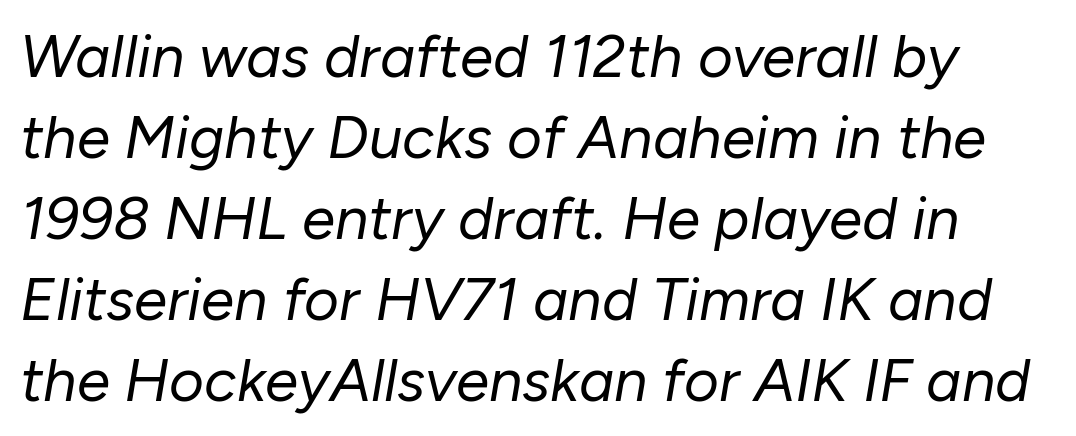
Stems and bowls with no extra thickness — not bold. A normal amount of white space separates one row of letters from the next. Glance below the letters and you will spot only blank space. Caption: standard tracking, unaltered.
